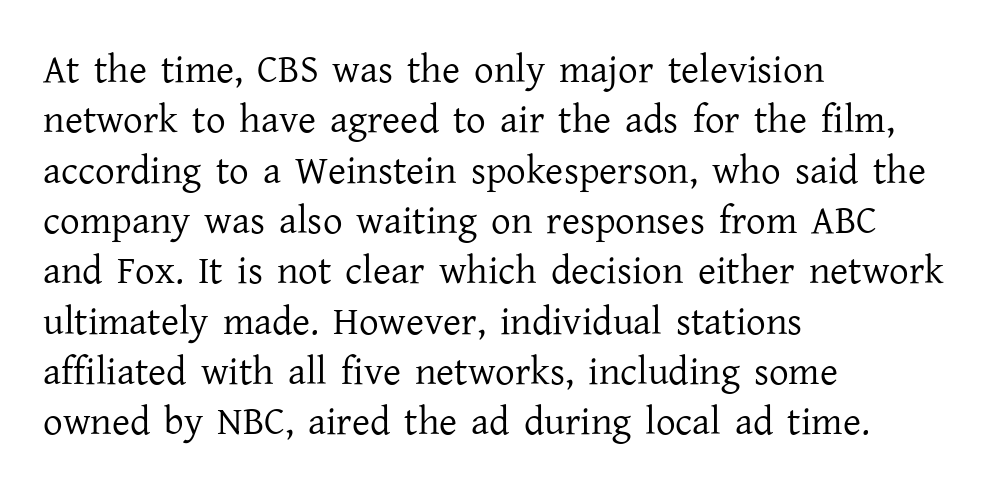
{"serif": "yes", "italic": "no", "bold": "no", "weight": "regular", "width": "normal", "stroke_contrast": "low", "x_height": "medium", "monospaced": "no", "underline": "no", "align": "left", "line_spacing": "normal", "line_spacing_ratio": 1.29, "letter_spacing": "normal", "letter_spacing_em": 0.0, "glyph_px": 39}
